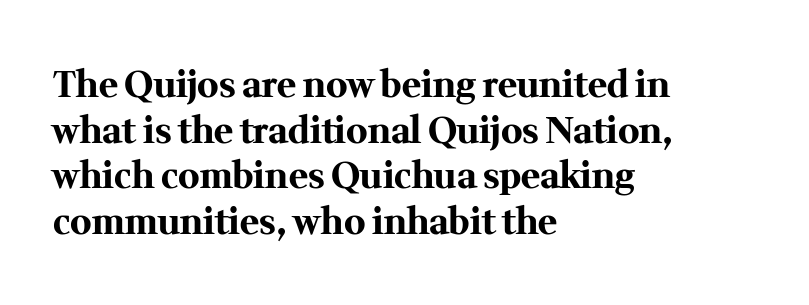
The image shows 36 px bold serif type, upright; set left-aligned, normal line spacing (1.27x), normal letter spacing, not underlined; medium stroke contrast and a medium x-height.
